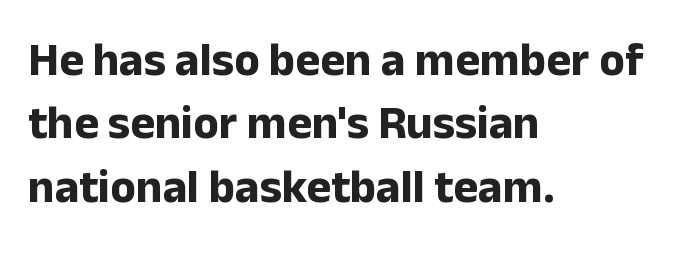
{"serif": "no", "italic": "no", "bold": "yes", "weight": "bold", "width": "normal", "stroke_contrast": "low", "x_height": "medium", "monospaced": "no", "underline": "no", "align": "left", "line_spacing": "normal", "line_spacing_ratio": 1.35, "letter_spacing": "normal", "letter_spacing_em": 0.0, "glyph_px": 47}
